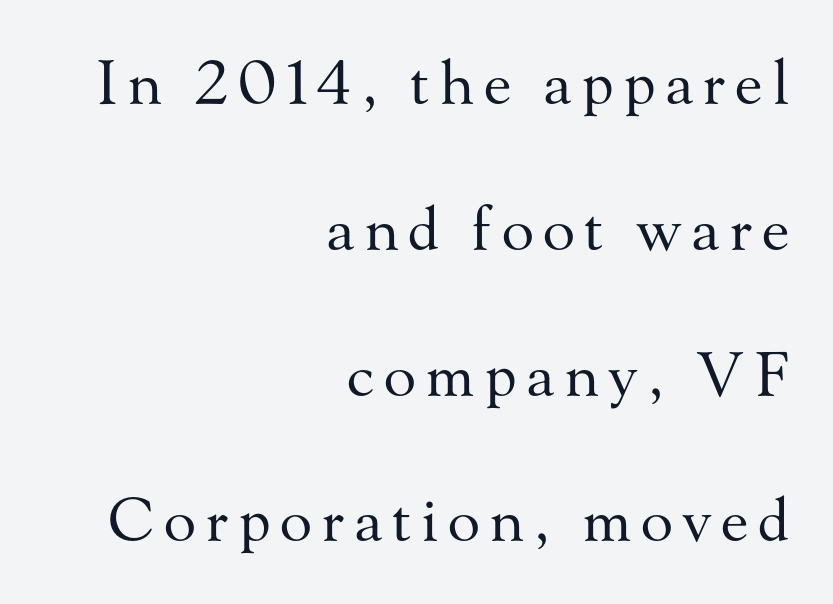
{"serif": "yes", "italic": "no", "bold": "no", "weight": "regular", "width": "normal", "stroke_contrast": "medium", "x_height": "small", "monospaced": "no", "underline": "no", "align": "right", "line_spacing": "loose", "line_spacing_ratio": 2.43, "glyph_px": 60}
